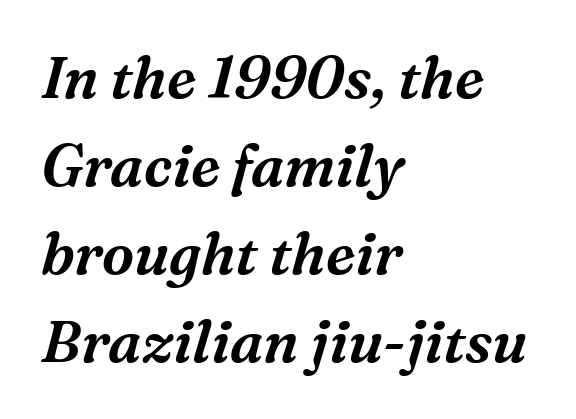
The designer left line spacing at the default. This sample has the flowing, uneven cadence of proportional lettering. Here the glyphs are tracked normally, forming tight word shapes. Serifs: yes, visible at the terminals of the letterforms. Each line starts at the same left margin while the right side varies. Only glyphs here, with clear space below each row.
